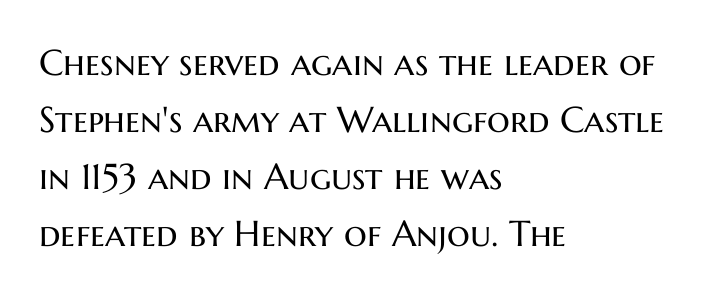
{"serif": "no", "italic": "no", "bold": "no", "weight": "regular", "width": "normal", "stroke_contrast": "medium", "x_height": "medium", "monospaced": "no", "underline": "no", "align": "left", "line_spacing": "normal", "line_spacing_ratio": 1.58, "letter_spacing": "normal", "letter_spacing_em": 0.0, "glyph_px": 36}
